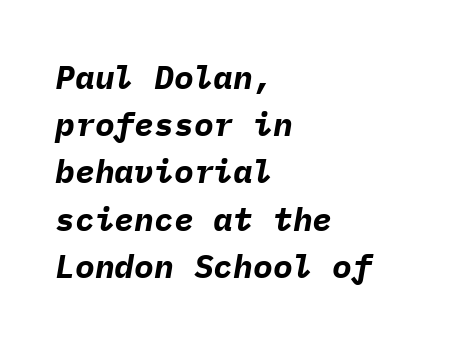
If you drew a line through each stem, it would be angled. You could count columns in this text — the font is strictly monospaced. Notice how descenders clear the ascenders below comfortably — that's standard leading. The space beneath each line is pristine and unruled. Where is the straight margin? On the left.
